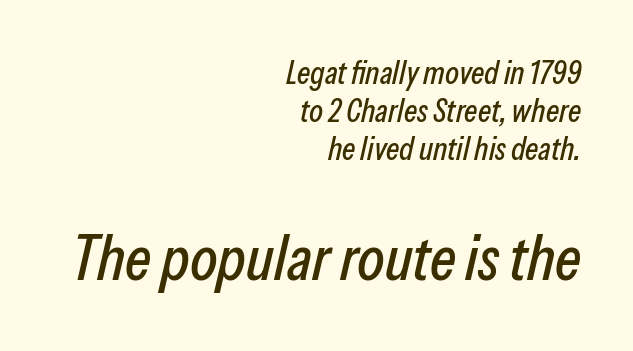
Short note: letters normally spaced. Bigger letters appear in the bottom chunk; the top chunk is reduced. The string is rendered with underlining switched off. You could not count columns in this text — the font is proportionally spaced.
